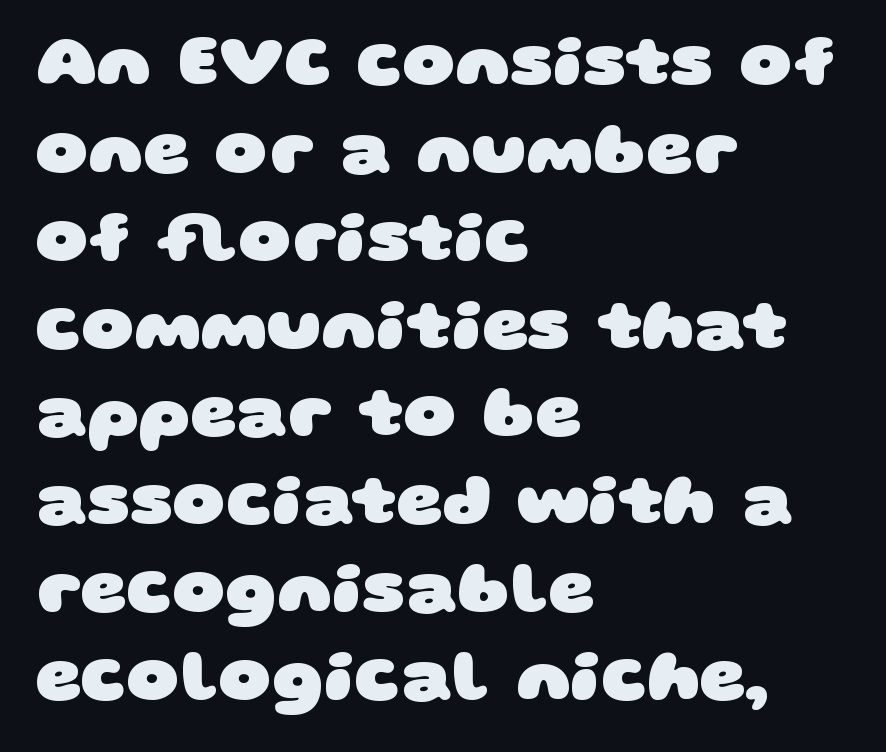
Q: Is the text bold? A: Yes.
Q: Is the typeface a serif or a sans-serif typeface? A: Sans-serif.
Q: Is the text underlined? A: No.
Q: How is the paragraph aligned? A: Left-aligned.
Q: Is the spacing between letters normal or unusually wide? A: Normal.
Q: Width (condensed, normal, or wide)? A: Wide.
Q: Stroke contrast? A: Low.
Q: x-height? A: Large.
Q: Monospaced? A: No.
